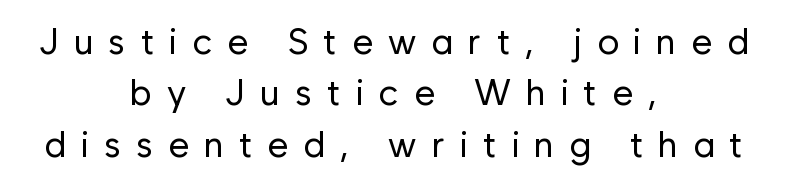
Q: Is the text bold? A: No.
Q: Is the text italic (slanted)? A: No, it is upright.
Q: Is the typeface a serif or a sans-serif typeface? A: Sans-serif.
Q: Is the text underlined? A: No.
Q: How is the paragraph aligned? A: Centered.
Q: Is the spacing between letters normal or unusually wide? A: Unusually wide.
Q: Is the spacing between lines tight, normal or loose? A: Normal.
Q: Width (condensed, normal, or wide)? A: Normal.
Q: Stroke contrast? A: Low.
Q: x-height? A: Medium.
Q: Monospaced? A: No.
